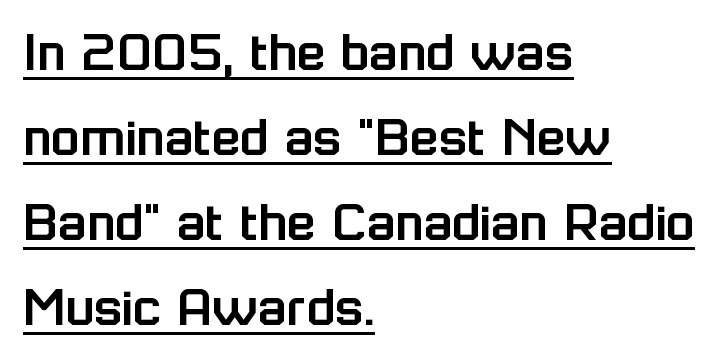
{"serif": "no", "italic": "no", "width": "normal", "stroke_contrast": "low", "x_height": "medium", "monospaced": "no", "underline": "yes", "align": "left", "line_spacing": "normal", "line_spacing_ratio": 1.44, "letter_spacing": "normal", "letter_spacing_em": 0.0, "glyph_px": 59}
